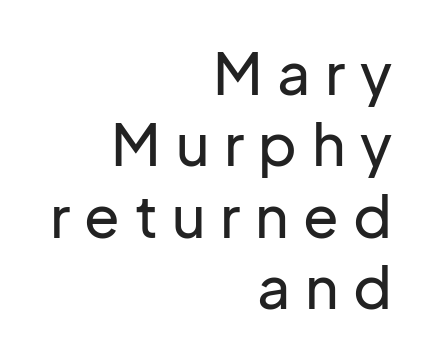
The image shows 58 px sans-serif type, upright; set right-aligned, line spacing 1.23x, unusually wide letter spacing (+0.25 em), not underlined; low stroke contrast and a medium x-height.
